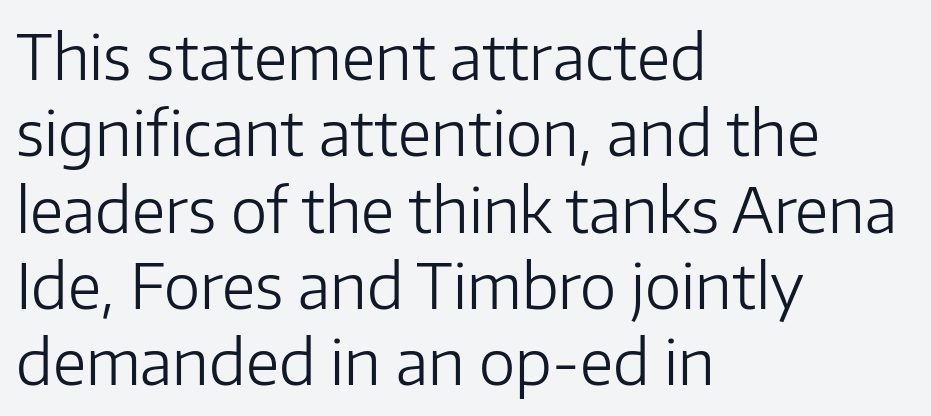
{"serif": "no", "italic": "no", "bold": "no", "weight": "light", "width": "normal", "stroke_contrast": "low", "x_height": "medium", "monospaced": "no", "underline": "no", "align": "left", "line_spacing_ratio": 1.23, "letter_spacing": "normal", "letter_spacing_em": 0.0, "glyph_px": 62}
